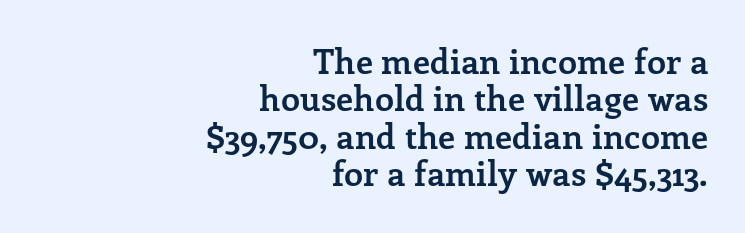
The image shows 34 px semibold serif type, upright; set right-aligned, tight line spacing (1.1x), normal letter spacing, not underlined; low stroke contrast and a medium x-height.
